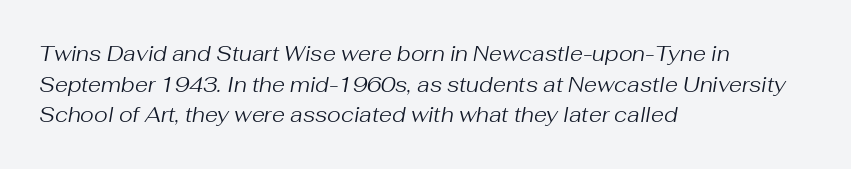
The image shows 21 px text type, italic (leaning right); set left-aligned, normal line spacing (1.46x), normal letter spacing, not underlined.
